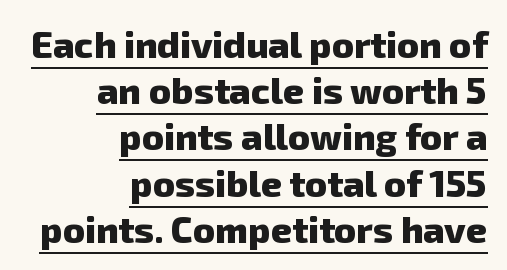
{"serif": "no", "bold": "yes", "weight": "heavy", "width": "normal", "stroke_contrast": "low", "x_height": "medium", "monospaced": "no", "underline": "yes", "align": "right", "line_spacing": "normal", "line_spacing_ratio": 1.25, "letter_spacing": "normal", "letter_spacing_em": 0.0, "glyph_px": 37}
